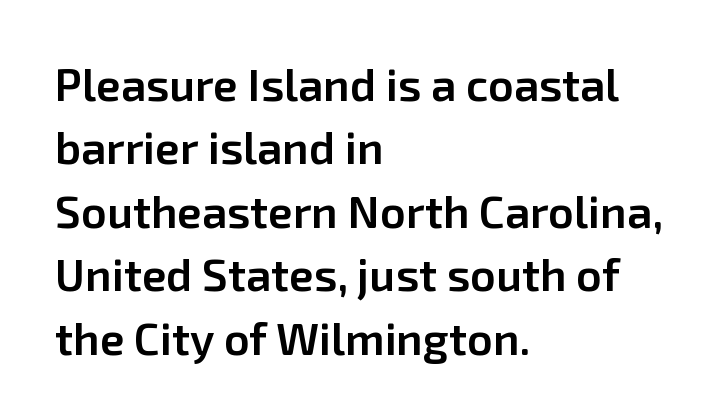
Q: Is the text bold? A: Semi-bold.
Q: Is the text italic (slanted)? A: No, it is upright.
Q: Is the typeface a serif or a sans-serif typeface? A: Sans-serif.
Q: Is the text underlined? A: No.
Q: How is the paragraph aligned? A: Left-aligned.
Q: Is the spacing between letters normal or unusually wide? A: Normal.
Q: Is the spacing between lines tight, normal or loose? A: Normal.
Q: Width (condensed, normal, or wide)? A: Normal.
Q: Stroke contrast? A: Low.
Q: x-height? A: Medium.
Q: Monospaced? A: No.
